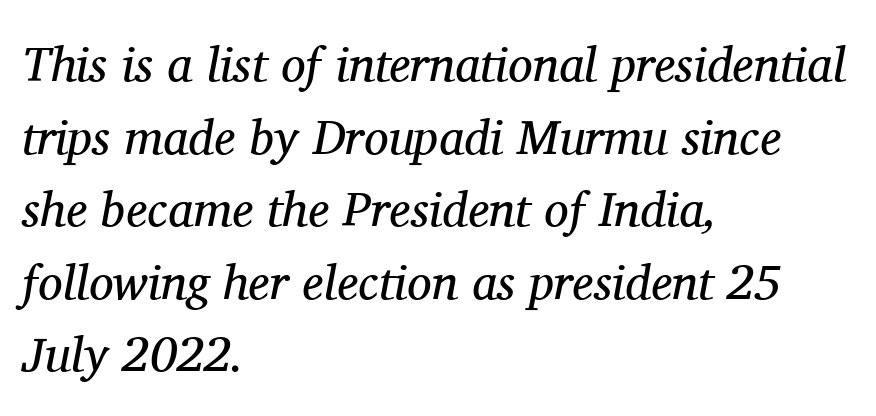
{"serif": "yes", "italic": "yes", "lean": "right", "slant_degrees": 11, "bold": "no", "weight": "regular", "width": "normal", "stroke_contrast": "medium", "x_height": "medium", "monospaced": "no", "underline": "no", "align": "left", "line_spacing": "normal", "line_spacing_ratio": 1.48, "letter_spacing": "normal", "letter_spacing_em": 0.0, "glyph_px": 49}
